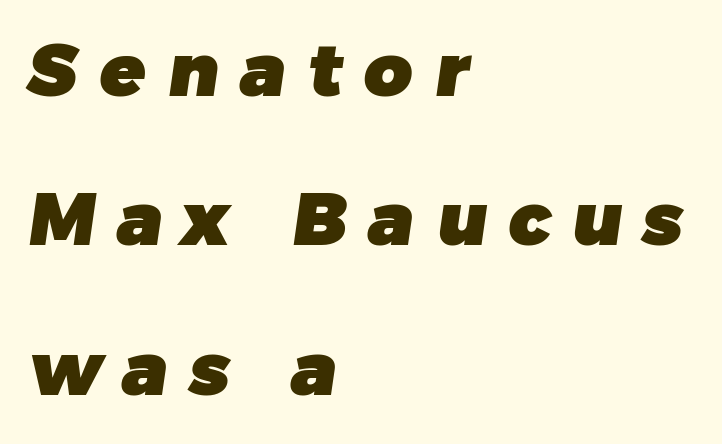
Q: Is the text bold? A: Yes.
Q: Is the typeface a serif or a sans-serif typeface? A: Sans-serif.
Q: Is the text underlined? A: No.
Q: How is the paragraph aligned? A: Left-aligned.
Q: Is the spacing between letters normal or unusually wide? A: Unusually wide.
Q: Is the spacing between lines tight, normal or loose? A: Loose.
Q: Width (condensed, normal, or wide)? A: Normal.
Q: Stroke contrast? A: Low.
Q: x-height? A: Medium.
Q: Monospaced? A: No.
